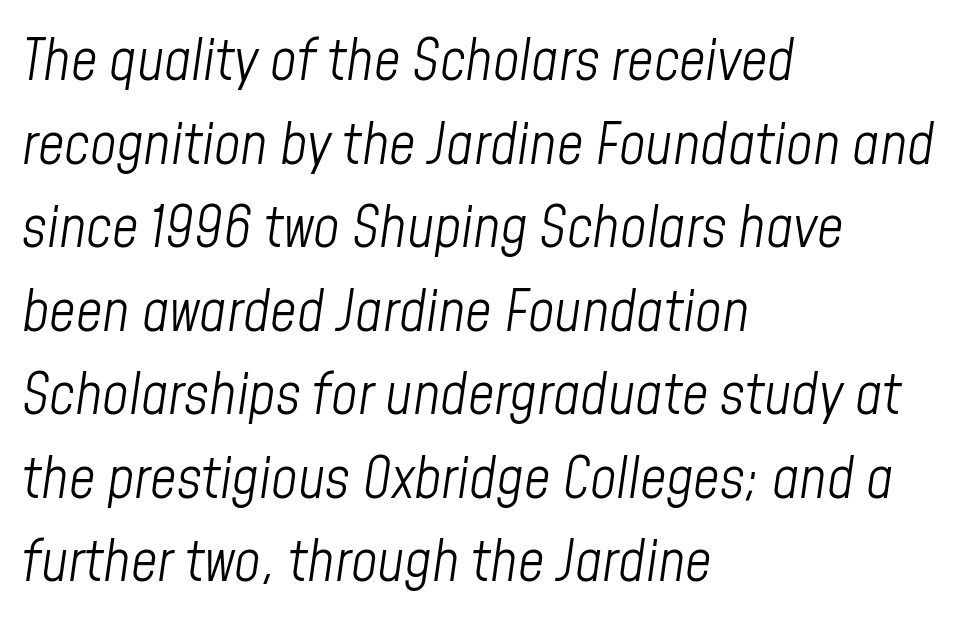
{"italic": "yes", "lean": "right", "slant_degrees": 8, "bold": "no", "weight": "light", "width": "condensed", "stroke_contrast": "low", "x_height": "medium", "monospaced": "no", "underline": "no", "align": "left", "line_spacing": "normal", "line_spacing_ratio": 1.44, "letter_spacing": "normal", "letter_spacing_em": 0.0, "glyph_px": 58}
